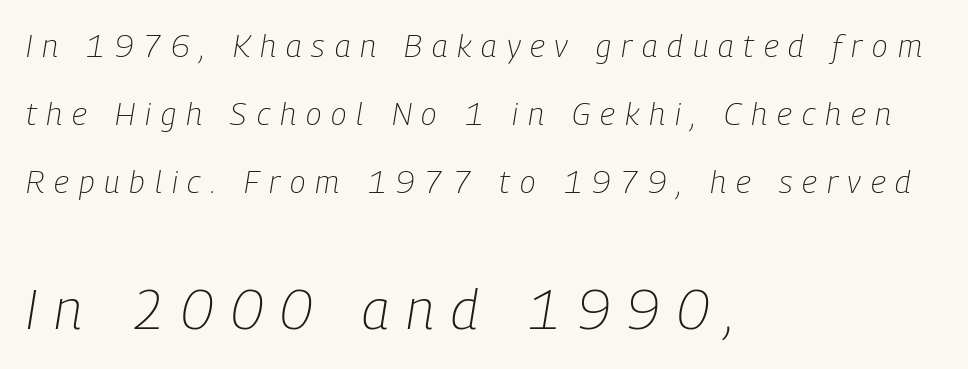
Q: Is the text bold? A: No.
Q: Is the text italic (slanted)? A: Yes, it leans right by about 9 degrees.
Q: Is the text underlined? A: No.
Q: How is the paragraph aligned? A: Left-aligned.
Q: Is the spacing between letters normal or unusually wide? A: Unusually wide.
Q: Is the spacing between lines tight, normal or loose? A: Loose.
Q: Which block of text is set in a larger size, the first (top) or the second (bottom)? A: The second (bottom) one.
Q: Width (condensed, normal, or wide)? A: Condensed.
Q: Stroke contrast? A: Low.
Q: x-height? A: Medium.
Q: Monospaced? A: No.
